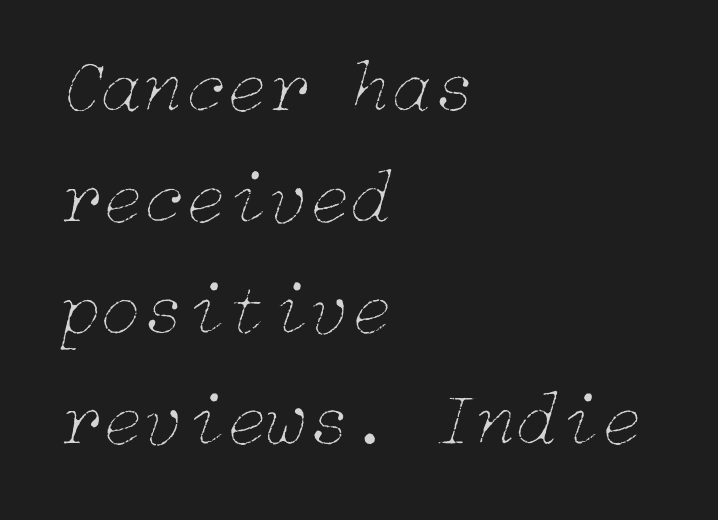
The image shows 76 px thin type, italic (leaning right); set left-aligned, normal line spacing (1.46x), normal letter spacing, not underlined; low stroke contrast and a medium x-height.
